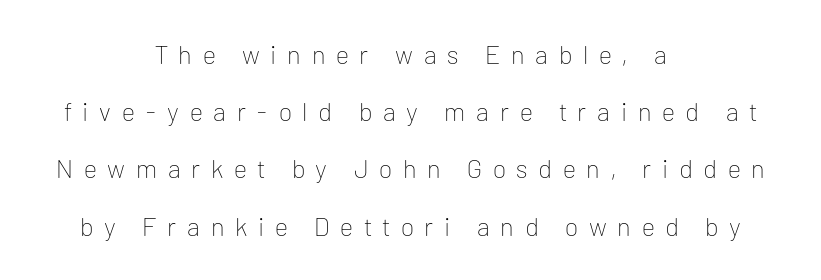
The image shows 26 px text type, upright; set centered, loose line spacing (2.2x), unusually wide letter spacing (+0.41 em), not underlined.
